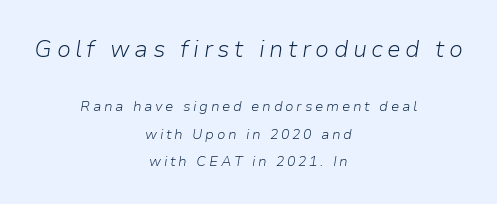
{"italic": "yes", "lean": "right", "slant_degrees": 9, "bold": "no", "underline": "no", "align": "center", "line_spacing": "loose", "line_spacing_ratio": 1.95, "larger_block": "first", "size_ratio": 1.64, "glyph_px": 23}
